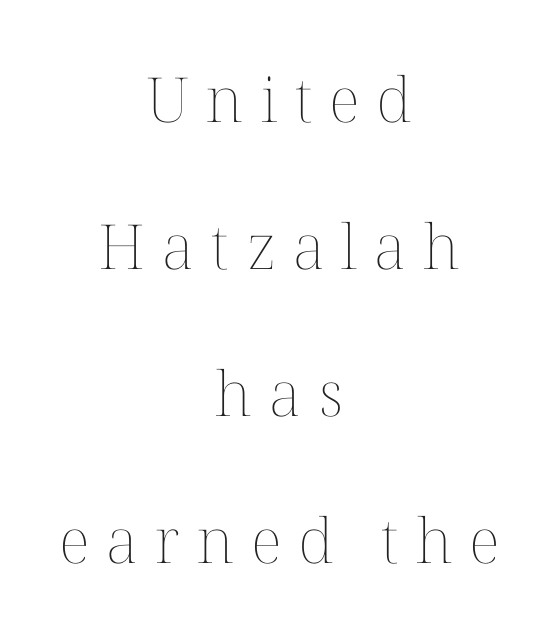
Q: Is the text bold? A: No.
Q: Is the text italic (slanted)? A: No, it is upright.
Q: Is the text underlined? A: No.
Q: How is the paragraph aligned? A: Centered.
Q: Is the spacing between letters normal or unusually wide? A: Unusually wide.
Q: Is the spacing between lines tight, normal or loose? A: Loose.
Q: Width (condensed, normal, or wide)? A: Normal.
Q: Stroke contrast? A: Medium.
Q: x-height? A: Medium.
Q: Monospaced? A: No.
